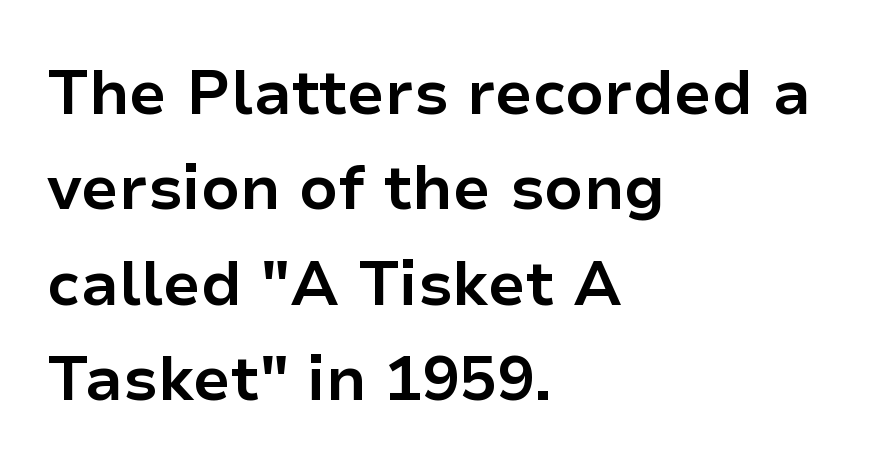
The image shows 62 px bold sans-serif type, upright; set left-aligned, normal line spacing (1.54x), normal letter spacing, not underlined; low stroke contrast and a medium x-height.
